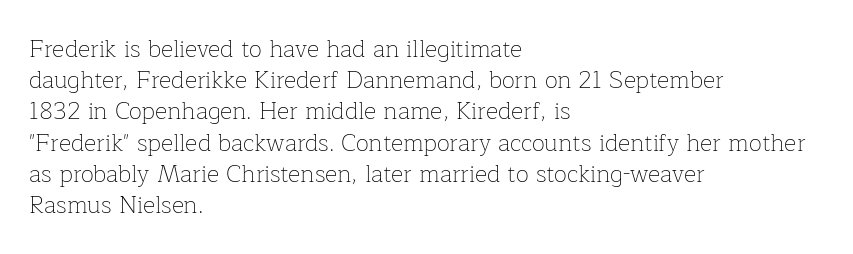
Q: Is the text bold? A: No.
Q: Is the text italic (slanted)? A: No, it is upright.
Q: Is the text underlined? A: No.
Q: How is the paragraph aligned? A: Left-aligned.
Q: Is the spacing between letters normal or unusually wide? A: Normal.
Q: Is the spacing between lines tight, normal or loose? A: Normal.
